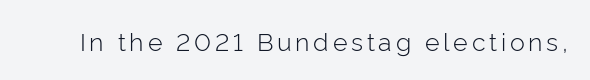
Q: Is the text bold? A: No.
Q: Is the text italic (slanted)? A: No, it is upright.
Q: Is the text underlined? A: No.
